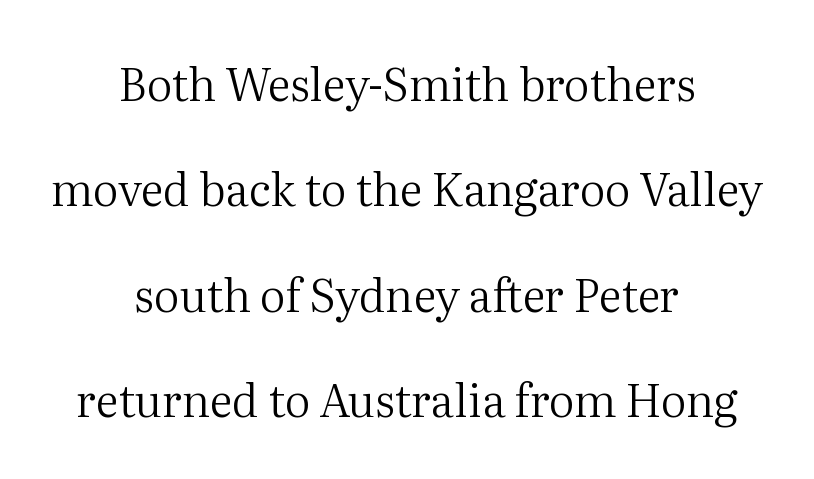
Q: Is the text bold? A: No.
Q: Is the text italic (slanted)? A: No, it is upright.
Q: Is the typeface a serif or a sans-serif typeface? A: Serif.
Q: Is the text underlined? A: No.
Q: How is the paragraph aligned? A: Centered.
Q: Is the spacing between letters normal or unusually wide? A: Normal.
Q: Is the spacing between lines tight, normal or loose? A: Loose.
Q: Width (condensed, normal, or wide)? A: Normal.
Q: Stroke contrast? A: Medium.
Q: x-height? A: Medium.
Q: Monospaced? A: No.
